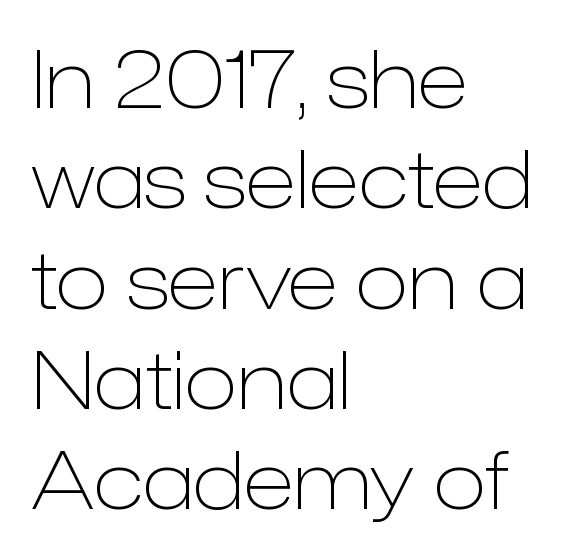
The image shows 79 px light sans-serif type, upright; set left-aligned, normal line spacing (1.27x), normal letter spacing, not underlined; low stroke contrast and a medium x-height.
